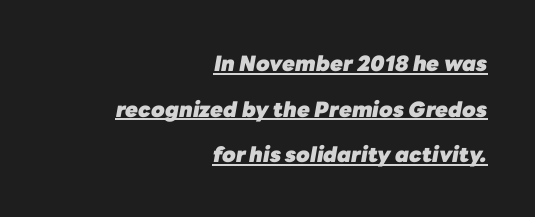
{"italic": "yes", "lean": "right", "slant_degrees": 10, "bold": "yes", "underline": "yes", "align": "right", "line_spacing": "loose", "line_spacing_ratio": 2.17, "letter_spacing": "normal", "letter_spacing_em": 0.0, "glyph_px": 21}
